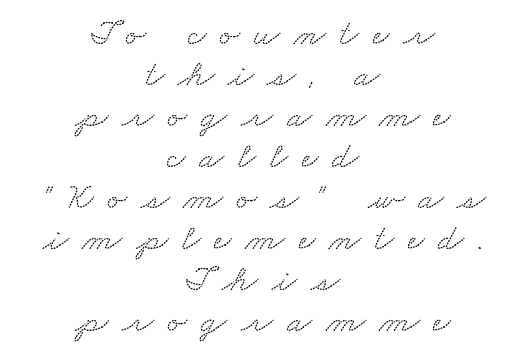
The passage shown stacks its lines with hardly any gap. The letterforms stand isolated, each surrounded by extra space. Typographically, this falls in the serif category. Which margin do the lines hug? Neither — every line sits in the middle. Unmarked baselines from the first word to the last.
